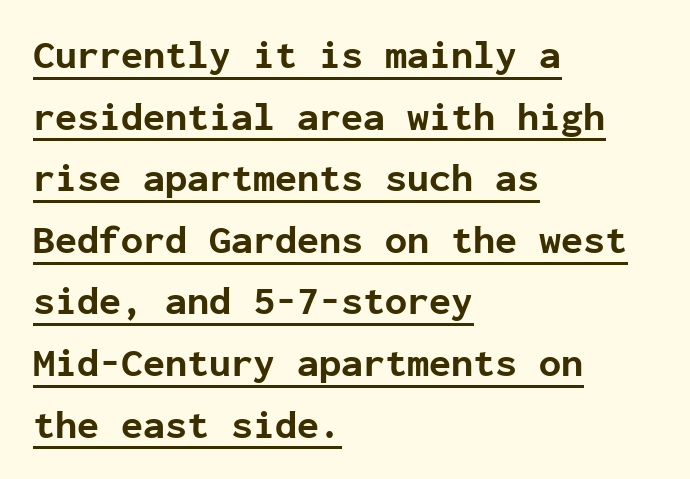
The image shows 40 px bold sans-serif type, upright, monospaced; set left-aligned, normal line spacing (1.54x), normal letter spacing, underlined; low stroke contrast and a medium x-height.
